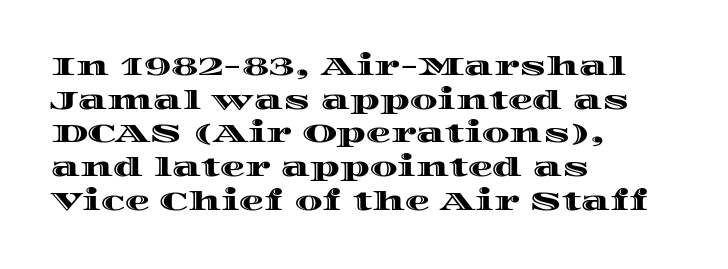
Caption: multi-line text, flush left, ragged right. The font's upright variant was chosen for this text. What stands out about the letter spacing? Nothing — it is the standard amount. Has an underline been added? It has not. This block has exactly the height ordinary leading produces.
